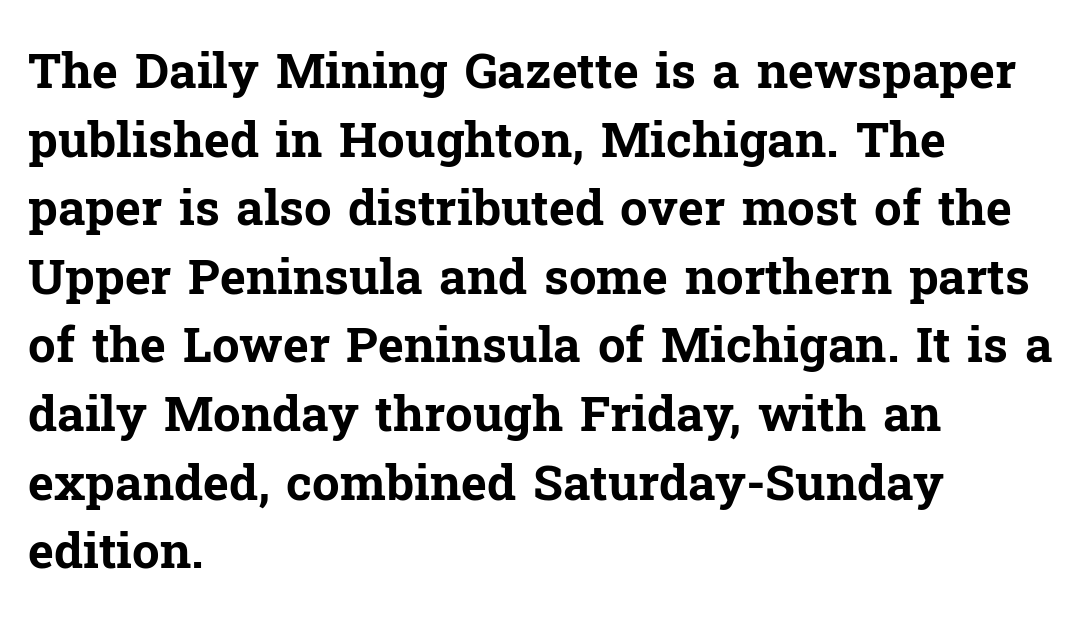
{"serif": "yes", "italic": "no", "bold": "yes", "weight": "bold", "width": "normal", "stroke_contrast": "low", "x_height": "medium", "monospaced": "no", "underline": "no", "align": "left", "line_spacing": "normal", "line_spacing_ratio": 1.4, "letter_spacing": "normal", "letter_spacing_em": 0.0, "glyph_px": 49}
